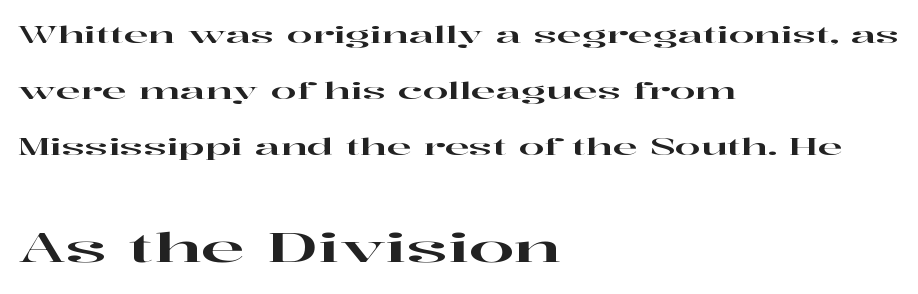
Q: Is the text italic (slanted)? A: No, it is upright.
Q: Is the typeface a serif or a sans-serif typeface? A: Serif.
Q: Is the text underlined? A: No.
Q: How is the paragraph aligned? A: Left-aligned.
Q: Is the spacing between letters normal or unusually wide? A: Normal.
Q: Is the spacing between lines tight, normal or loose? A: Loose.
Q: Which block of text is set in a larger size, the first (top) or the second (bottom)? A: The second (bottom) one.
Q: Width (condensed, normal, or wide)? A: Wide.
Q: Stroke contrast? A: High.
Q: x-height? A: Medium.
Q: Monospaced? A: No.
